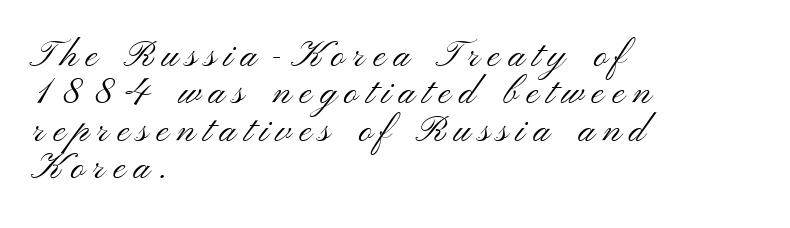
{"serif": "no", "bold": "no", "weight": "light", "width": "wide", "stroke_contrast": "medium", "x_height": "small", "monospaced": "no", "underline": "no", "align": "left", "line_spacing": "tight", "line_spacing_ratio": 1.01, "letter_spacing": "wide", "letter_spacing_em": 0.22, "glyph_px": 37}
